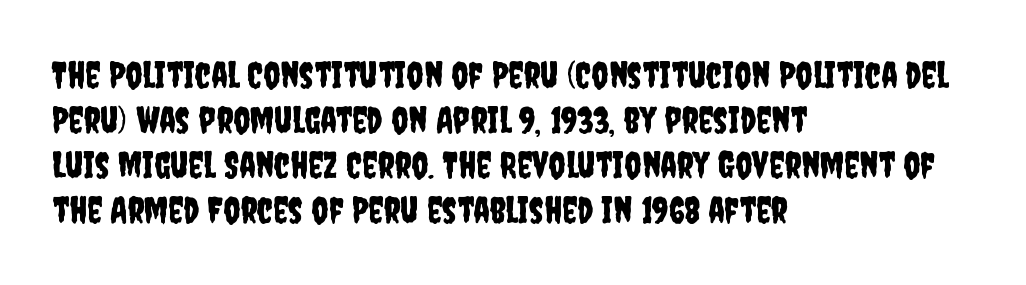
Check under the words: just untouched page. A typesetter would call this zero additional tracking. Layout note: lines flush left. The text was rendered using a sans face with plain stroke endings. Do the characters align in a grid? No, the font is proportional. Tall strokes in this sample are plumb rather than angled.
